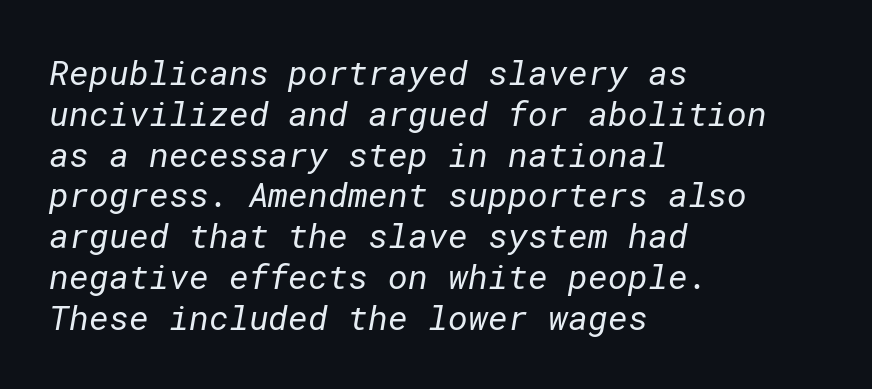
Unlike a traditional serif, this face leaves its strokes unadorned. What stands out about the letter spacing? Nothing — it is the standard amount. Decoration check: the copy has no underline. Line starts are locked; line ends wander. Weight: regular or lighter.
